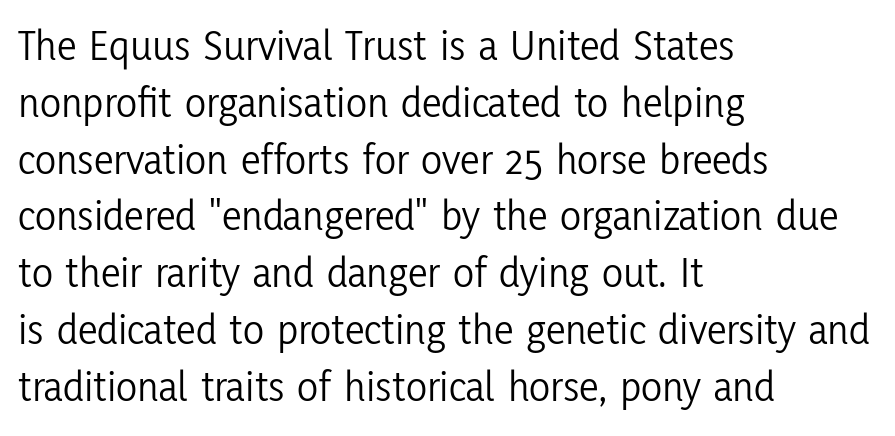
Q: Is the text bold? A: No.
Q: Is the text italic (slanted)? A: No, it is upright.
Q: Is the typeface a serif or a sans-serif typeface? A: Sans-serif.
Q: Is the text underlined? A: No.
Q: How is the paragraph aligned? A: Left-aligned.
Q: Is the spacing between letters normal or unusually wide? A: Normal.
Q: Is the spacing between lines tight, normal or loose? A: Normal.
Q: Width (condensed, normal, or wide)? A: Condensed.
Q: Stroke contrast? A: Low.
Q: x-height? A: Medium.
Q: Monospaced? A: No.
